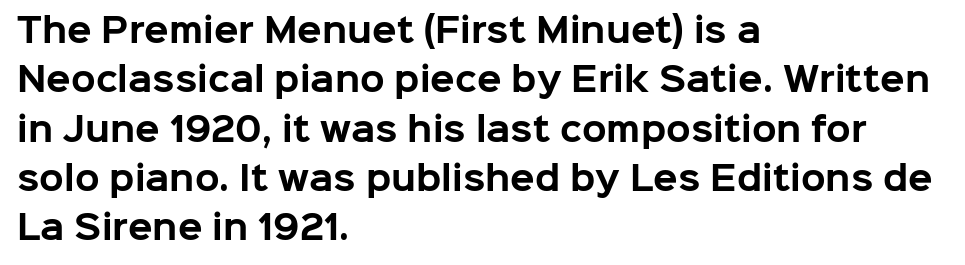
The baseline area is clear. The passage shown is typed in a proportional face where columns would drift. Italic: no, the glyphs are upright roman. These words are printed bold, with thick strokes throughout. This sample keeps an unexceptional amount of space between lines.
